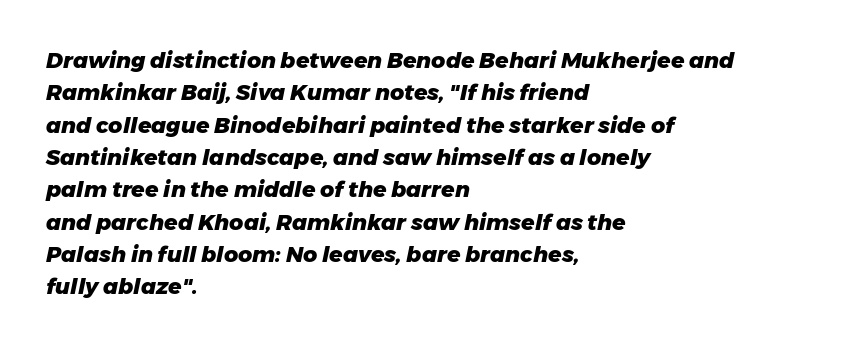
The passage shown stacks its lines at a standard gap. Students, note that the glyphs here touch the page at normal intervals. Strokes here are thick enough to call this a true bold. Slant detected: the letters are inclined.
